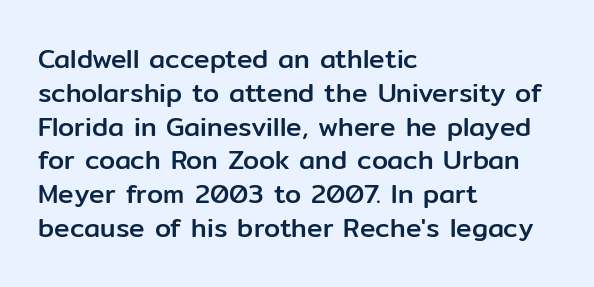
{"italic": "no", "underline": "no", "align": "left", "line_spacing": "normal", "line_spacing_ratio": 1.3, "letter_spacing": "normal", "letter_spacing_em": 0.0, "glyph_px": 26}
